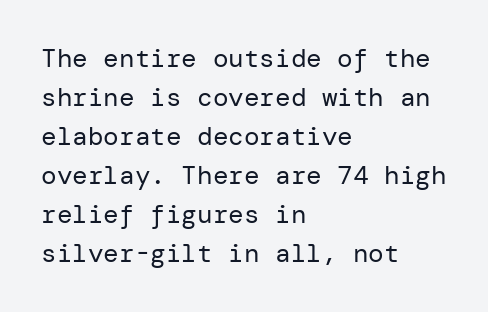
The image shows 26 px text type, upright; set left-aligned, normal line spacing (1.5x), normal letter spacing, not underlined.
